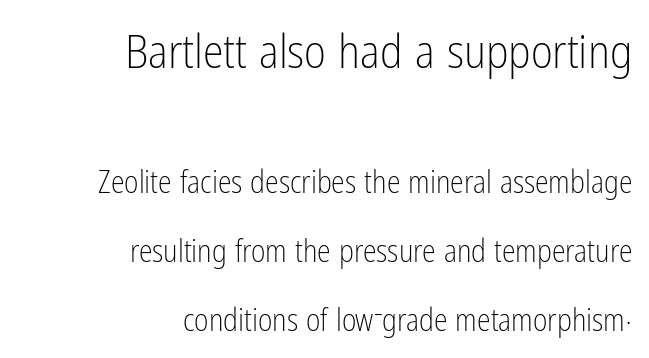
The image shows 47 px light, condensed sans-serif type, upright; set right-aligned, loose line spacing (2.22x), normal letter spacing, not underlined; the first (top) block is 1.52x larger; low stroke contrast and a medium x-height.
